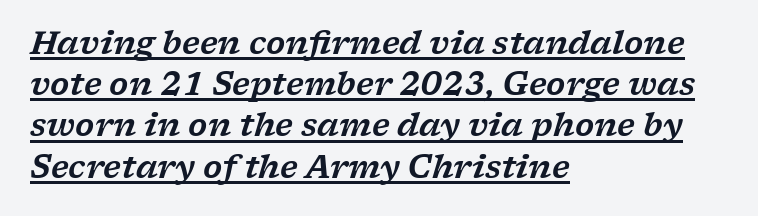
The image shows 31 px wide serif type, italic (leaning right); set left-aligned, normal line spacing (1.33x), normal letter spacing, underlined; low stroke contrast and a medium x-height.
